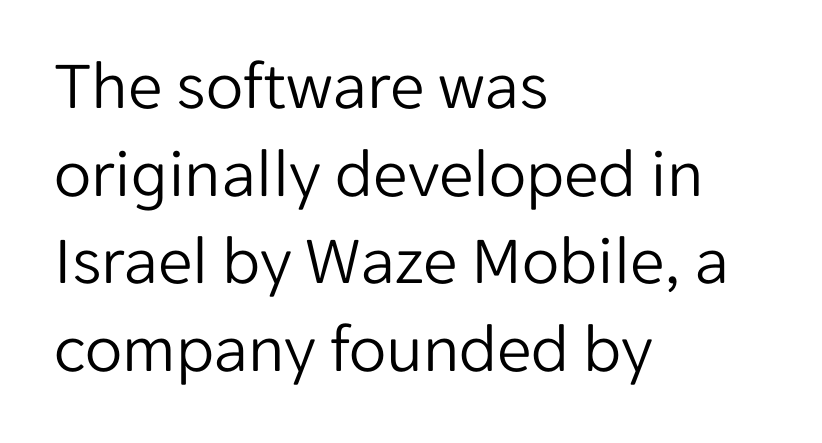
{"serif": "no", "italic": "no", "bold": "no", "weight": "light", "width": "normal", "stroke_contrast": "low", "x_height": "medium", "monospaced": "no", "underline": "no", "align": "left", "line_spacing": "normal", "line_spacing_ratio": 1.27, "letter_spacing": "normal", "letter_spacing_em": 0.0, "glyph_px": 69}
